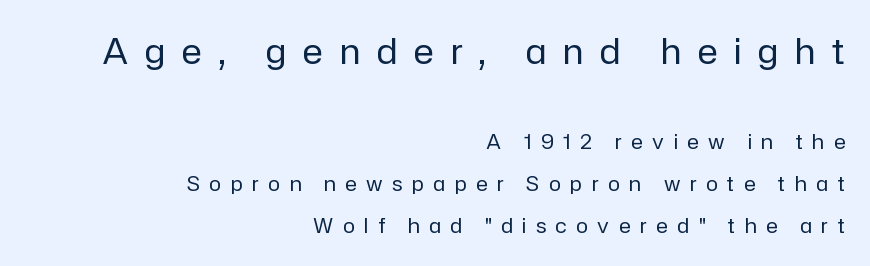
{"serif": "no", "italic": "no", "bold": "no", "weight": "regular", "width": "normal", "stroke_contrast": "low", "x_height": "medium", "monospaced": "no", "underline": "no", "align": "right", "line_spacing": "loose", "line_spacing_ratio": 2.11, "letter_spacing": "wide", "letter_spacing_em": 0.48, "larger_block": "first", "size_ratio": 1.75, "glyph_px": 35}
